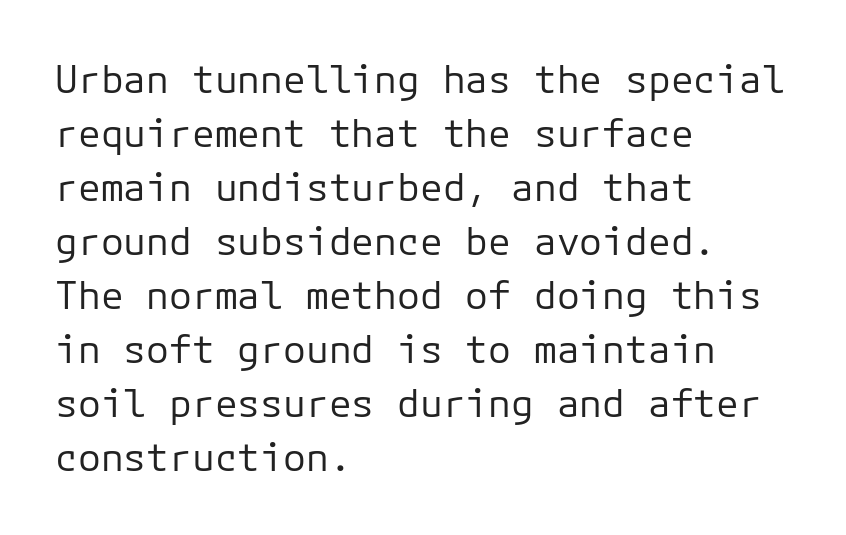
Vertical stems look standard width or narrower in stroke. Designer's note — italics off, roman on. In terms of letterform style, serifs are entirely absent. One glance says typical: line gaps are just what's usual.
